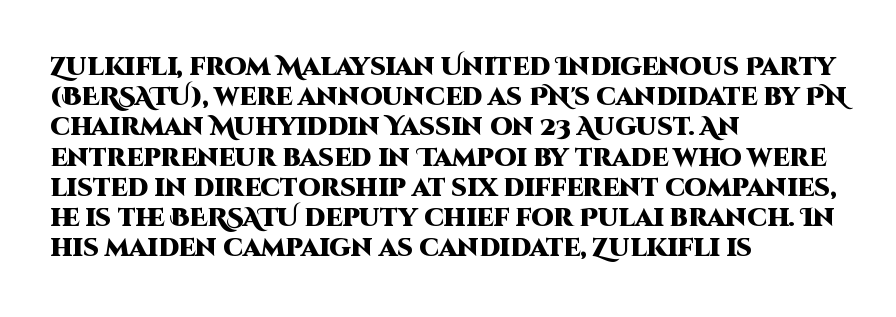
Q: Is the text bold? A: Yes.
Q: Is the text italic (slanted)? A: No, it is upright.
Q: Is the text underlined? A: No.
Q: How is the paragraph aligned? A: Left-aligned.
Q: Is the spacing between letters normal or unusually wide? A: Normal.
